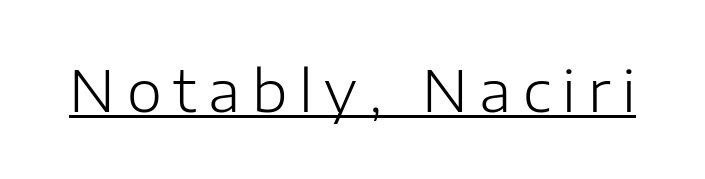
{"serif": "no", "italic": "no", "bold": "no", "weight": "light", "width": "normal", "stroke_contrast": "low", "x_height": "medium", "monospaced": "no", "underline": "yes", "letter_spacing": "wide", "letter_spacing_em": 0.21, "glyph_px": 56}
